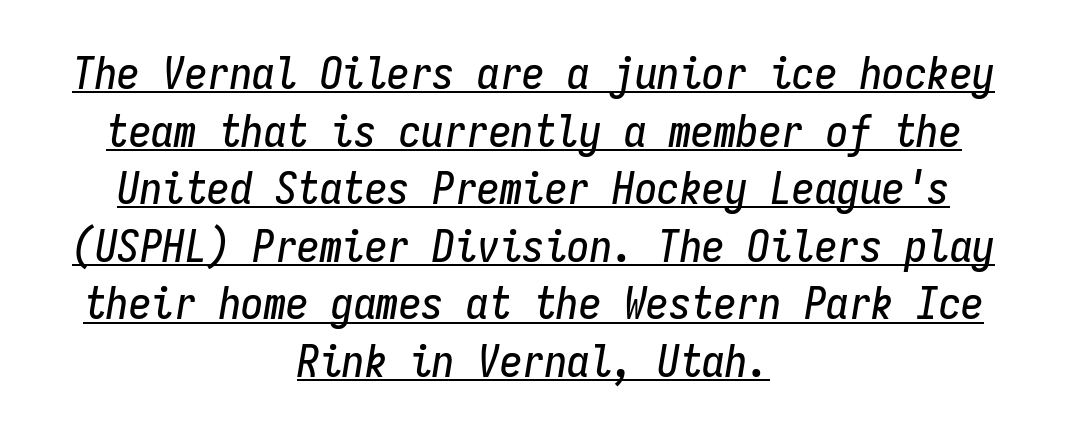
Q: Is the text italic (slanted)? A: Yes, it leans right by about 9 degrees.
Q: Is the text underlined? A: Yes.
Q: How is the paragraph aligned? A: Centered.
Q: Is the spacing between letters normal or unusually wide? A: Normal.
Q: Is the spacing between lines tight, normal or loose? A: Normal.
Q: Width (condensed, normal, or wide)? A: Condensed.
Q: Stroke contrast? A: Low.
Q: x-height? A: Medium.
Q: Monospaced? A: Yes.
